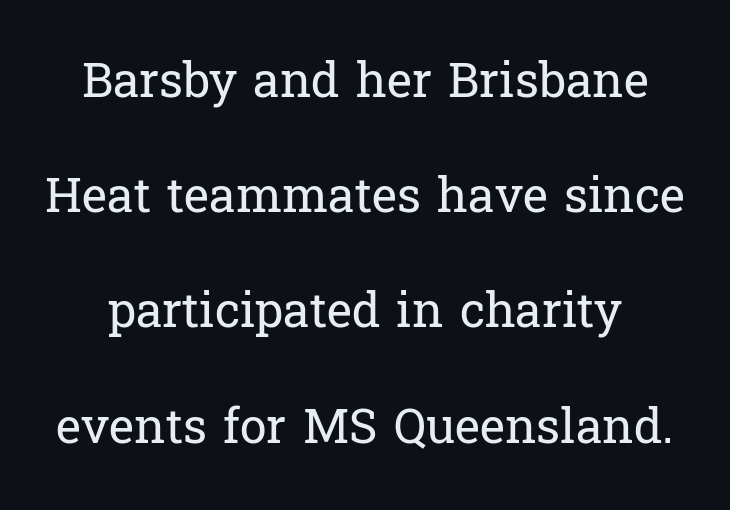
Q: Is the text bold? A: No.
Q: Is the text italic (slanted)? A: No, it is upright.
Q: Is the typeface a serif or a sans-serif typeface? A: Serif.
Q: Is the text underlined? A: No.
Q: Is the spacing between letters normal or unusually wide? A: Normal.
Q: Is the spacing between lines tight, normal or loose? A: Loose.
Q: Width (condensed, normal, or wide)? A: Normal.
Q: Stroke contrast? A: Low.
Q: x-height? A: Medium.
Q: Monospaced? A: No.
